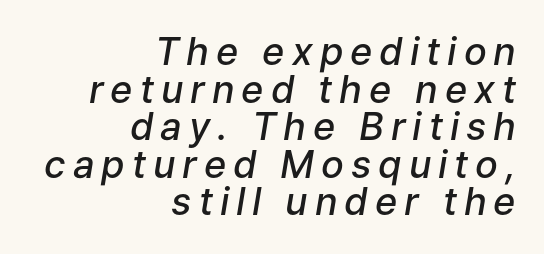
Quick note: italic. Rows of type sit shoulder to shoulder in the vertical direction. Is this a fixed-width face? No — the glyphs have proportional, varying widths. If you drew a ruler down the right edge, every line would touch it. The zone under the glyphs is completely vacant.
